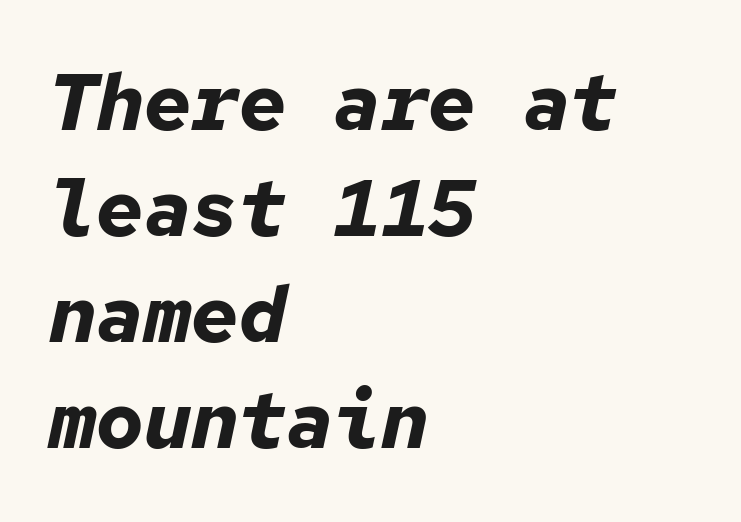
The letters march in equal steps, a hallmark of fixed-pitch type. Compared with an ordinary text face, these strokes are far heavier — a full bold. All the whitespace from short lines collects on the right. No word sits above an underline. Regarding leading, the lines here are spaced in the standard way. In terms of letterspacing, this is plain default setting.
